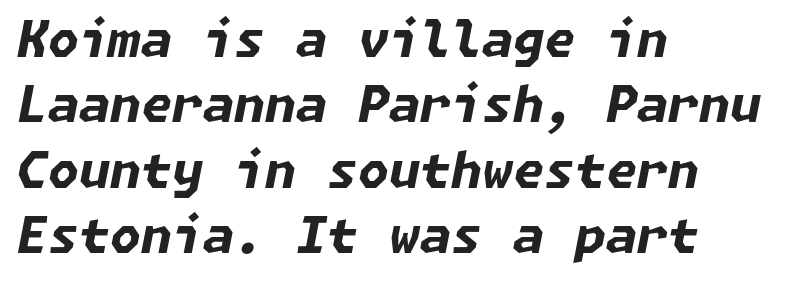
Would a proofreader flag this as italicized? Yes. Standard letterfit; no display-style spreading of the glyphs. Typeset ragged right — the left edge is the straight one. Thick stems and heavy bowls — unmistakably bold. Anything drawn beneath the words? Only blank space.
